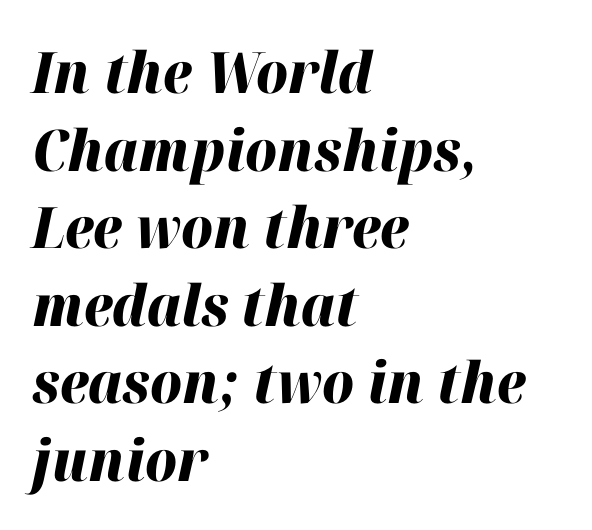
{"italic": "yes", "lean": "right", "slant_degrees": 12, "bold": "yes", "weight": "heavy", "width": "normal", "stroke_contrast": "high", "x_height": "medium", "monospaced": "no", "underline": "no", "align": "left", "line_spacing": "normal", "line_spacing_ratio": 1.36, "letter_spacing": "normal", "letter_spacing_em": 0.0, "glyph_px": 57}
